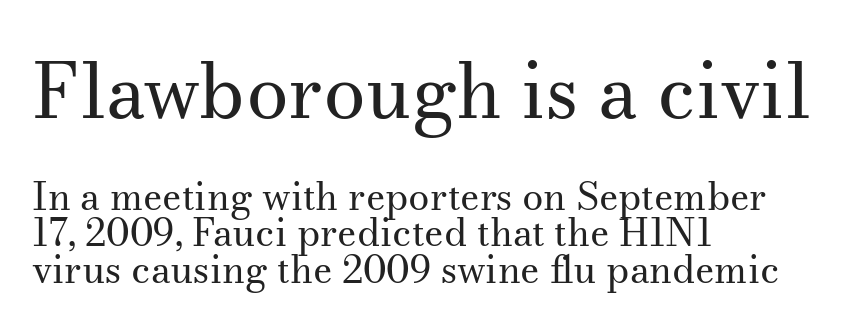
The zone under the glyphs is completely vacant. The type family on display is of the serif kind. If you drew a line through each stem, it would be perfectly vertical. The upper block of text is set noticeably larger than the block beneath it.
